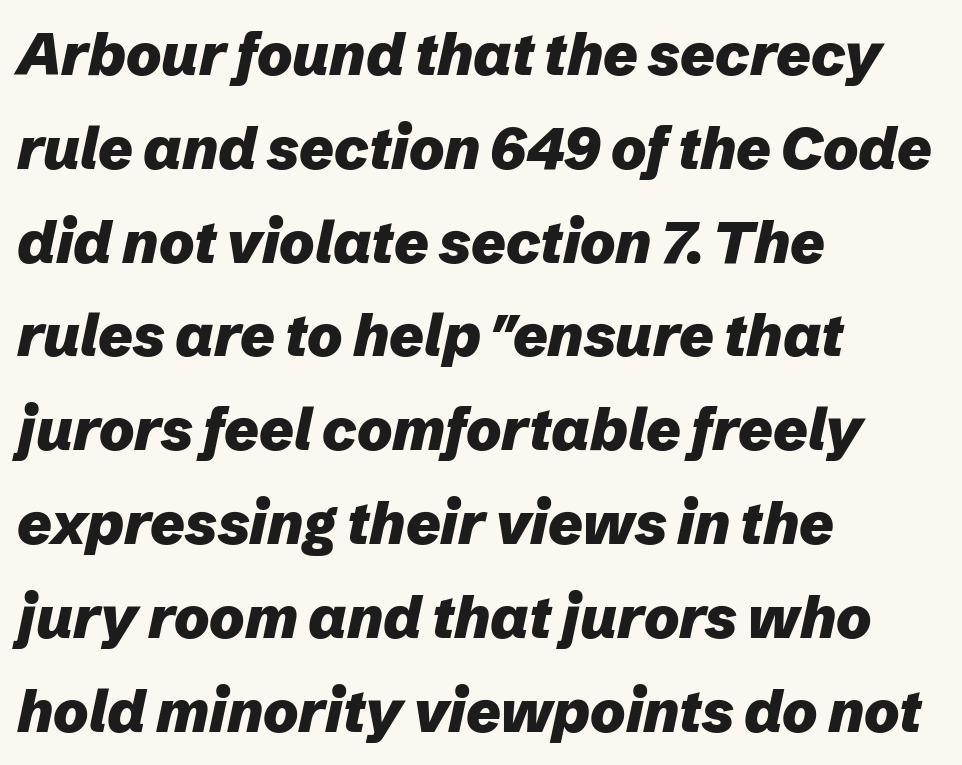
Q: Is the text bold? A: Yes.
Q: Is the text italic (slanted)? A: Yes, it leans right by about 12 degrees.
Q: Is the text underlined? A: No.
Q: How is the paragraph aligned? A: Left-aligned.
Q: Is the spacing between letters normal or unusually wide? A: Normal.
Q: Is the spacing between lines tight, normal or loose? A: Normal.
Q: Width (condensed, normal, or wide)? A: Normal.
Q: Stroke contrast? A: Low.
Q: x-height? A: Medium.
Q: Monospaced? A: No.
